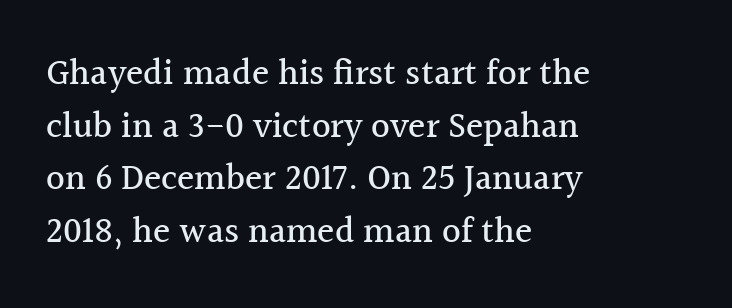
Q: Is the text italic (slanted)? A: No, it is upright.
Q: Is the typeface a serif or a sans-serif typeface? A: Serif.
Q: Is the text underlined? A: No.
Q: How is the paragraph aligned? A: Left-aligned.
Q: Is the spacing between letters normal or unusually wide? A: Normal.
Q: Is the spacing between lines tight, normal or loose? A: Normal.
Q: Width (condensed, normal, or wide)? A: Normal.
Q: x-height? A: Medium.
Q: Monospaced? A: No.
